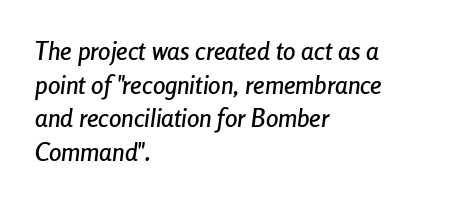
Q: Is the text italic (slanted)? A: Yes, it leans right by about 8 degrees.
Q: Is the text underlined? A: No.
Q: How is the paragraph aligned? A: Left-aligned.
Q: Is the spacing between letters normal or unusually wide? A: Normal.
Q: Is the spacing between lines tight, normal or loose? A: Normal.
